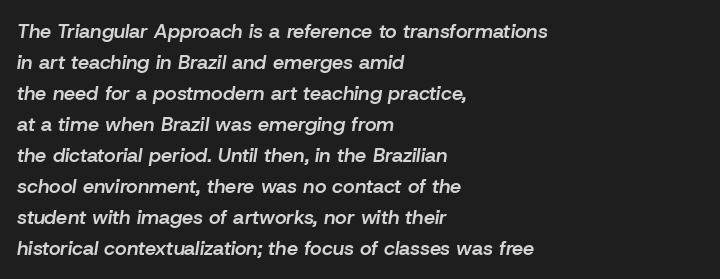
Decoration check: the copy has no underline. This sample uses plain, unmodified letter spacing. Short and long lines alike share a common starting point at left. The lettering tilts uniformly, giving the passage an italic look. Notice how descenders clear the ascenders below comfortably — that's standard leading.
